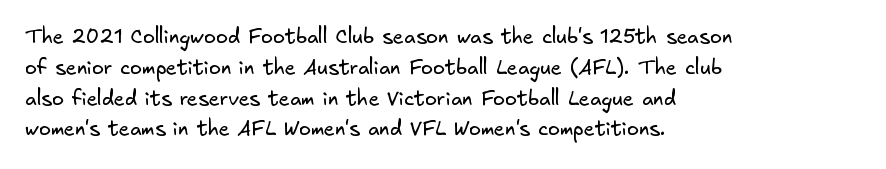
The image shows 20 px text type; set left-aligned, normal line spacing (1.54x), normal letter spacing, not underlined.
